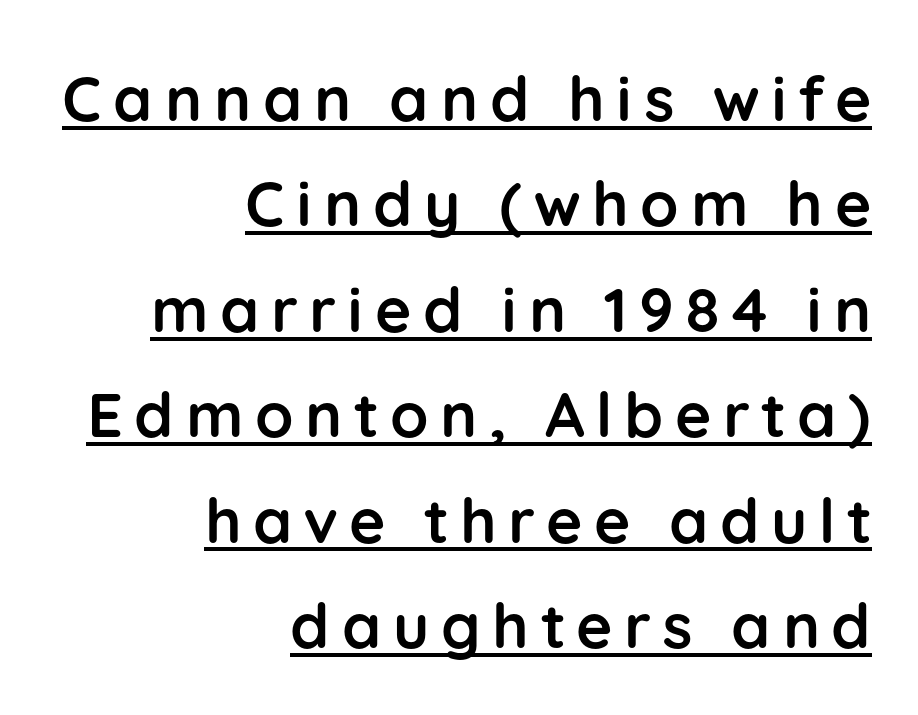
The image shows 62 px semibold sans-serif type, upright; set right-aligned, normal line spacing (1.7x), underlined; low stroke contrast and a medium x-height.
